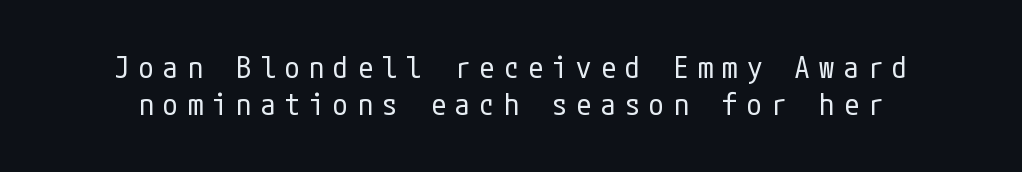
The tracking jumps out immediately: characters are airy and widely separated. The letters look calm and open, with moderate or lighter stems. The letters carry no serifs — their stems end cleanly without finishing strokes. Only glyphs here, with clear space below each row. Unlike italic type, these characters show no tilt at all.
